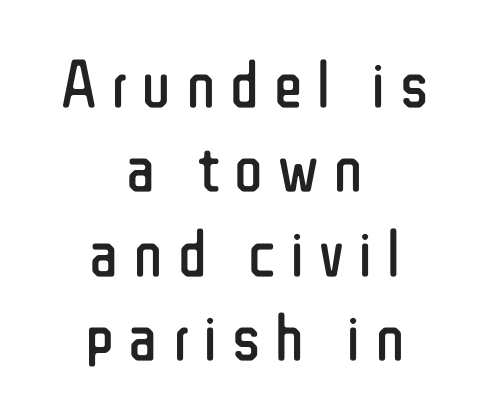
{"serif": "no", "italic": "no", "bold": "no", "weight": "regular", "width": "condensed", "stroke_contrast": "low", "x_height": "medium", "monospaced": "no", "underline": "no", "align": "center", "line_spacing": "normal", "line_spacing_ratio": 1.26, "letter_spacing": "wide", "letter_spacing_em": 0.22, "glyph_px": 67}
